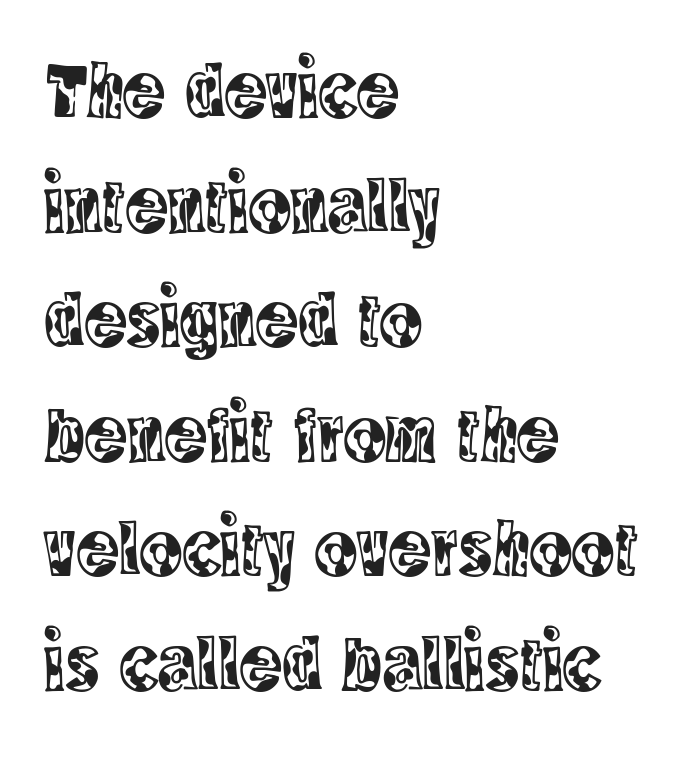
The image shows 79 px condensed serif type, upright; set left-aligned, normal line spacing (1.45x), normal letter spacing, not underlined; a large x-height.
